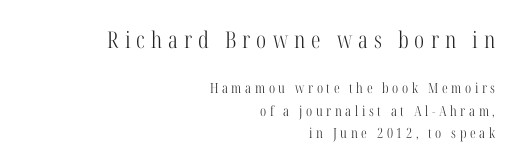
Glance below the letters and you will spot only blank space. If you squint, the top block still reads clearly — it's the larger of the two. The setting favours the right margin, as signatures and pull-quotes sometimes do. Is the type heavy? It reads as light-to-regular instead. This sample uses an upright cut, with every glyph sitting square on the baseline.
